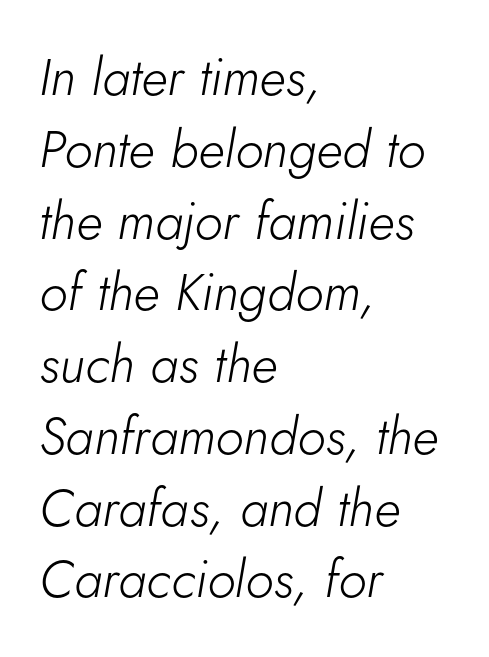
Q: Is the text bold? A: No.
Q: Is the text italic (slanted)? A: Yes, it leans right by about 5 degrees.
Q: Is the text underlined? A: No.
Q: How is the paragraph aligned? A: Left-aligned.
Q: Is the spacing between letters normal or unusually wide? A: Normal.
Q: Is the spacing between lines tight, normal or loose? A: Normal.
Q: Width (condensed, normal, or wide)? A: Normal.
Q: Stroke contrast? A: Low.
Q: x-height? A: Small.
Q: Monospaced? A: No.
